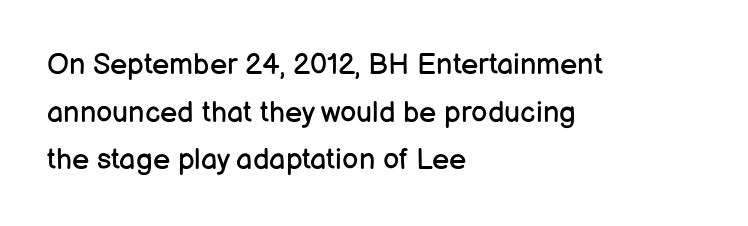
The image shows 29 px regular-weight sans-serif type, upright; set left-aligned, normal line spacing (1.64x), normal letter spacing, not underlined; low stroke contrast and a medium x-height.
